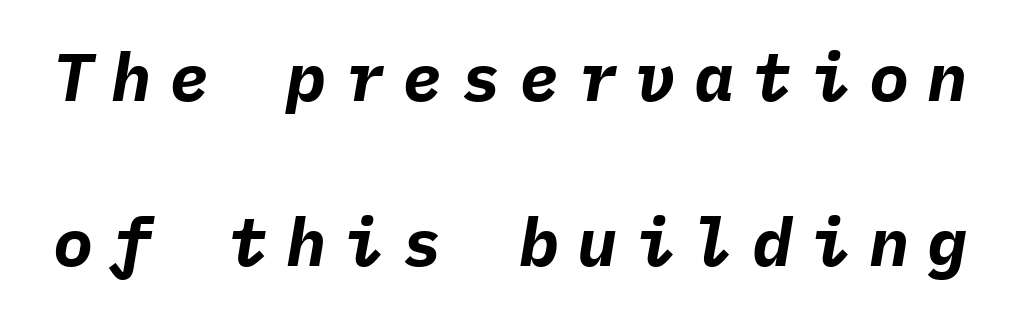
Look at the tracking — it's clearly loosened, letters drifting apart. Does the lettering tilt? It does — this is italic. Every character here occupies the same horizontal width, giving the sample a typewriter-like rhythm. Whoever set this chose breathing room over compactness in the vertical rhythm.
